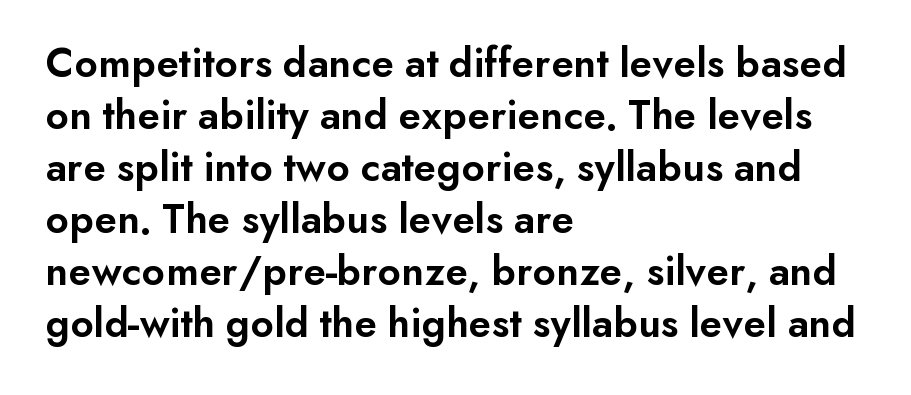
Just letters on the line, the space beneath them empty. Nobody touched the tracking dial on this one. Look at the bottom of the vertical strokes: they stop flat, with no serifs. The setting favours the left margin, as ordinary paragraphs usually do. Characters remain perfectly vertical along every line. Do the characters align in a grid? No, the font is proportional.
